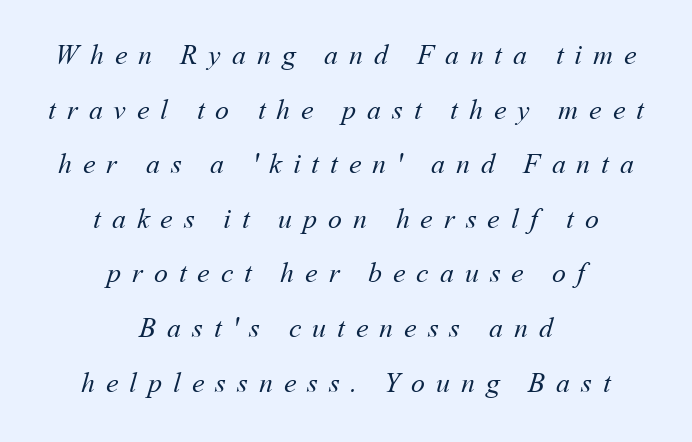
The image shows 28 px regular-weight type; set centered, loose line spacing (1.95x), unusually wide letter spacing (+0.39 em), not underlined; medium stroke contrast and a medium x-height.
